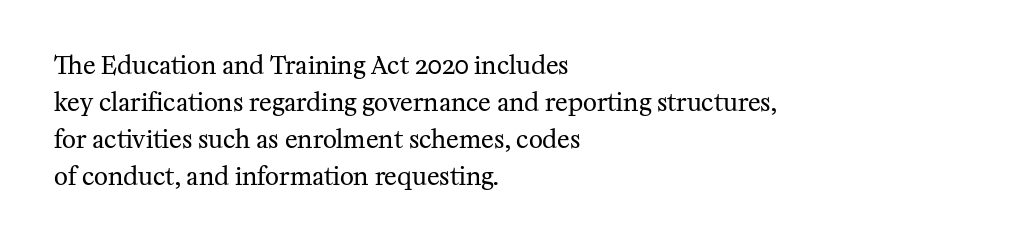
Vertical strokes here are truly vertical. Every row of glyphs begins at an identical x-position on the left. Between one letter and the next there's only the usual sliver of space. Only glyphs here, with clear space below each row.
